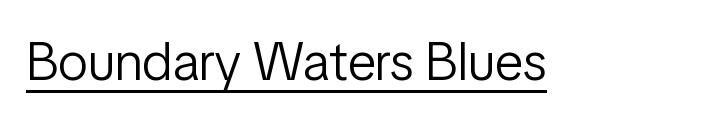
The image shows 54 px light, condensed sans-serif type, upright; set normal letter spacing, underlined; low stroke contrast and a medium x-height.
